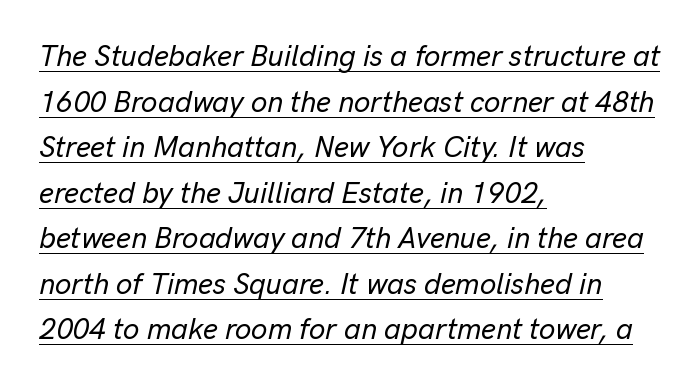
Q: Is the text italic (slanted)? A: Yes, it leans right by about 13 degrees.
Q: Is the text underlined? A: Yes.
Q: How is the paragraph aligned? A: Left-aligned.
Q: Is the spacing between letters normal or unusually wide? A: Normal.
Q: Is the spacing between lines tight, normal or loose? A: Normal.
Q: Width (condensed, normal, or wide)? A: Normal.
Q: Stroke contrast? A: Low.
Q: x-height? A: Medium.
Q: Monospaced? A: No.
